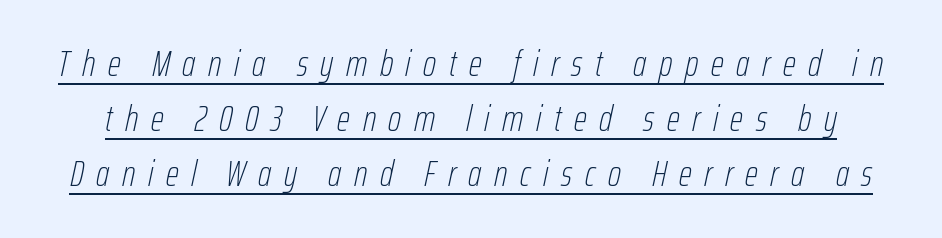
Q: Is the text bold? A: No.
Q: Is the text italic (slanted)? A: Yes, it leans right by about 12 degrees.
Q: Is the text underlined? A: Yes.
Q: Is the spacing between letters normal or unusually wide? A: Unusually wide.
Q: Is the spacing between lines tight, normal or loose? A: Normal.
Q: Width (condensed, normal, or wide)? A: Condensed.
Q: Stroke contrast? A: Low.
Q: x-height? A: Medium.
Q: Monospaced? A: No.
